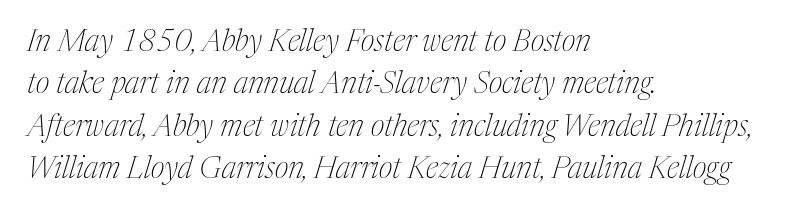
Q: Is the text bold? A: No.
Q: Is the text italic (slanted)? A: Yes, it leans right by about 17 degrees.
Q: Is the typeface a serif or a sans-serif typeface? A: Serif.
Q: Is the text underlined? A: No.
Q: How is the paragraph aligned? A: Left-aligned.
Q: Is the spacing between letters normal or unusually wide? A: Normal.
Q: Is the spacing between lines tight, normal or loose? A: Normal.
Q: Width (condensed, normal, or wide)? A: Condensed.
Q: Stroke contrast? A: Medium.
Q: x-height? A: Medium.
Q: Monospaced? A: No.
